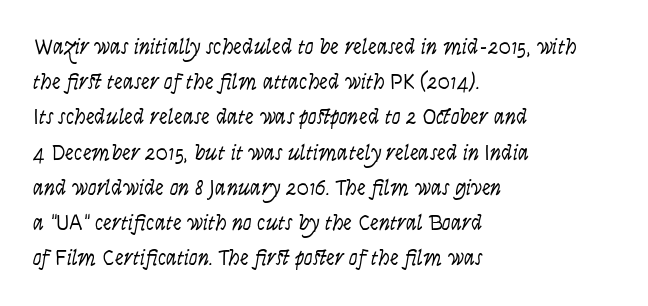
Q: Is the text bold? A: No.
Q: Is the text italic (slanted)? A: Yes.
Q: Is the text underlined? A: No.
Q: How is the paragraph aligned? A: Left-aligned.
Q: Is the spacing between letters normal or unusually wide? A: Normal.
Q: Is the spacing between lines tight, normal or loose? A: Normal.
